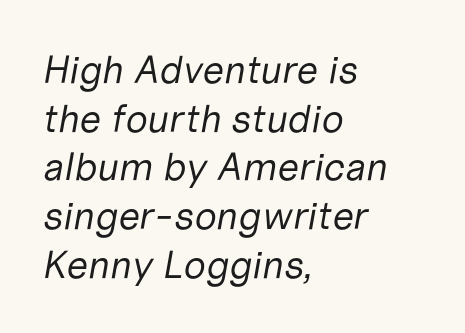
Q: Is the text bold? A: No.
Q: Is the text italic (slanted)? A: Yes, it leans right by about 10 degrees.
Q: Is the text underlined? A: No.
Q: How is the paragraph aligned? A: Left-aligned.
Q: Is the spacing between letters normal or unusually wide? A: Normal.
Q: Is the spacing between lines tight, normal or loose? A: Normal.
Q: Width (condensed, normal, or wide)? A: Normal.
Q: Stroke contrast? A: Low.
Q: x-height? A: Medium.
Q: Monospaced? A: No.
